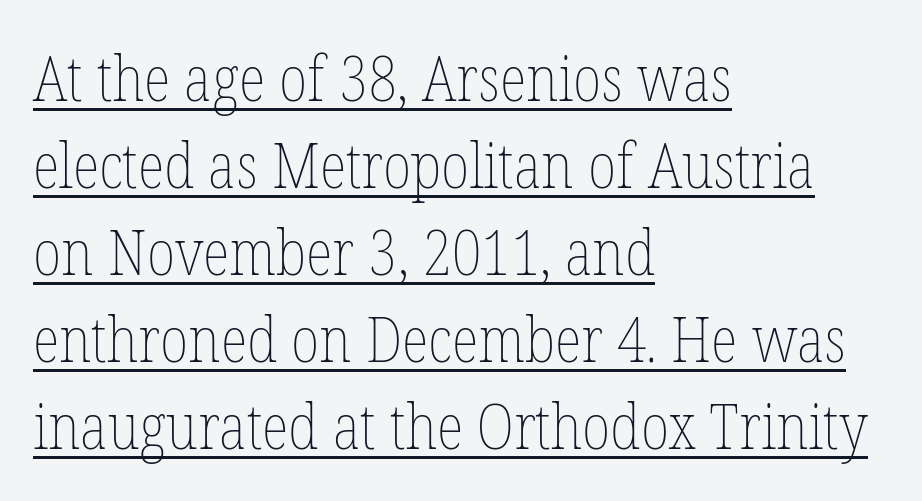
Q: Is the text bold? A: No.
Q: Is the text italic (slanted)? A: No, it is upright.
Q: Is the text underlined? A: Yes.
Q: How is the paragraph aligned? A: Left-aligned.
Q: Is the spacing between letters normal or unusually wide? A: Normal.
Q: Is the spacing between lines tight, normal or loose? A: Normal.
Q: Width (condensed, normal, or wide)? A: Condensed.
Q: Stroke contrast? A: Low.
Q: x-height? A: Medium.
Q: Monospaced? A: No.
